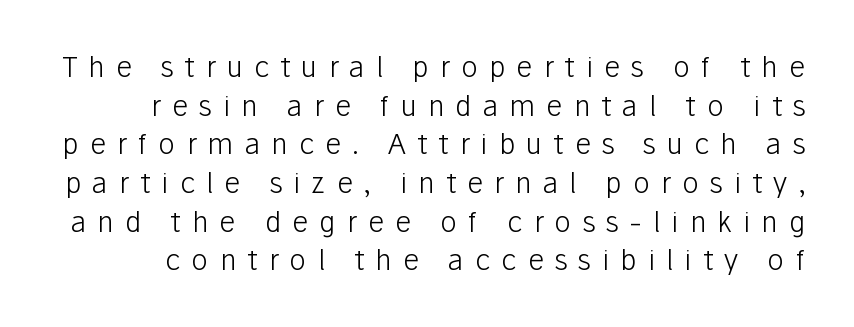
Loose tracking; the words dissolve into strings of separated letters. The passage shown stacks its lines at a standard gap. Unmarked baselines from the first word to the last. Each letter's strokes conclude bluntly, with no projecting serifs. Weight: in the light-to-regular range.
